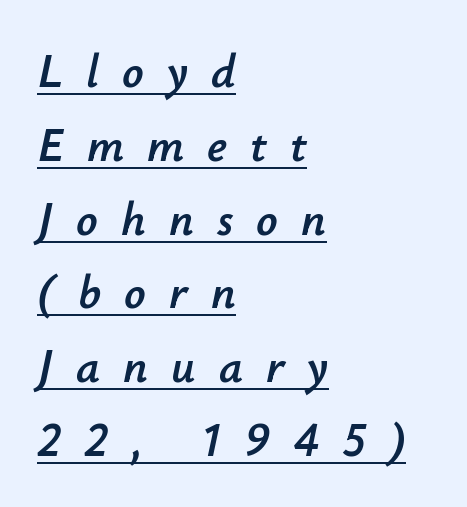
The image shows 47 px text type, italic (leaning right); set left-aligned, normal line spacing (1.57x), unusually wide letter spacing (+0.49 em), underlined; low stroke contrast and a small x-height.
